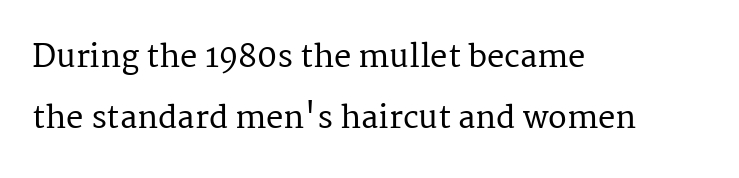
The image shows 31 px serif type, upright; set left-aligned, loose line spacing (1.96x), normal letter spacing, not underlined; medium stroke contrast and a medium x-height.
